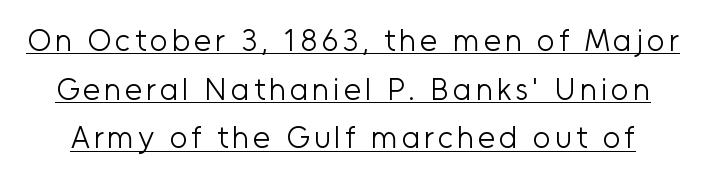
The image shows 31 px light sans-serif type, upright; set normal line spacing (1.57x), underlined; low stroke contrast and a medium x-height.
